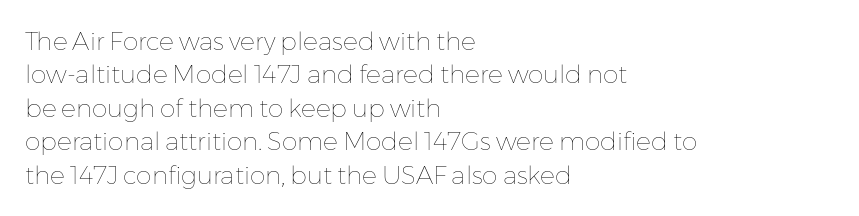
The image shows 25 px text type, upright; set left-aligned, normal line spacing (1.34x), normal letter spacing, not underlined.
